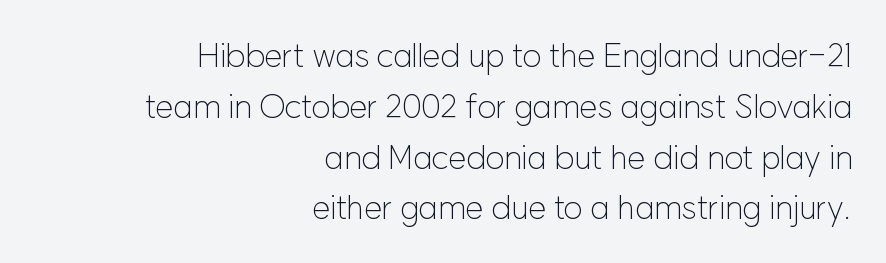
Q: Is the text bold? A: No.
Q: Is the text italic (slanted)? A: No, it is upright.
Q: Is the typeface a serif or a sans-serif typeface? A: Sans-serif.
Q: Is the text underlined? A: No.
Q: How is the paragraph aligned? A: Right-aligned.
Q: Is the spacing between letters normal or unusually wide? A: Normal.
Q: Is the spacing between lines tight, normal or loose? A: Normal.
Q: Width (condensed, normal, or wide)? A: Normal.
Q: Stroke contrast? A: Low.
Q: x-height? A: Medium.
Q: Monospaced? A: No.
